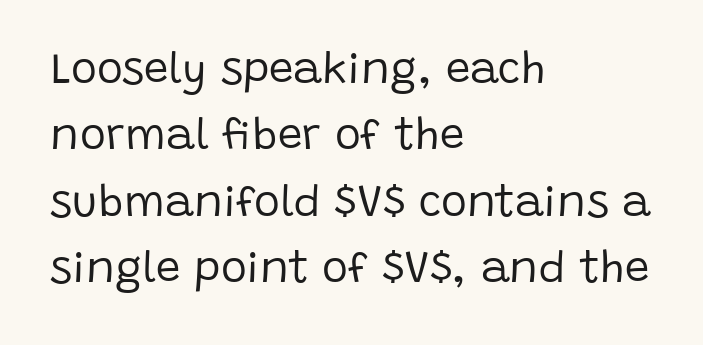
The image shows 44 px regular-weight sans-serif type, upright; set left-aligned, normal line spacing (1.51x), normal letter spacing, not underlined; low stroke contrast and a large x-height.
